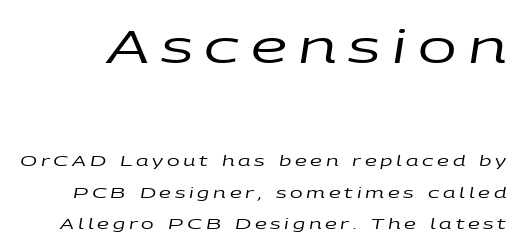
Q: Is the text bold? A: No.
Q: Is the text italic (slanted)? A: Yes, it leans right by about 9 degrees.
Q: Is the text underlined? A: No.
Q: Is the spacing between letters normal or unusually wide? A: Unusually wide.
Q: Is the spacing between lines tight, normal or loose? A: Loose.
Q: Which block of text is set in a larger size, the first (top) or the second (bottom)? A: The first (top) one.
Q: Width (condensed, normal, or wide)? A: Wide.
Q: Stroke contrast? A: Low.
Q: x-height? A: Large.
Q: Monospaced? A: No.
